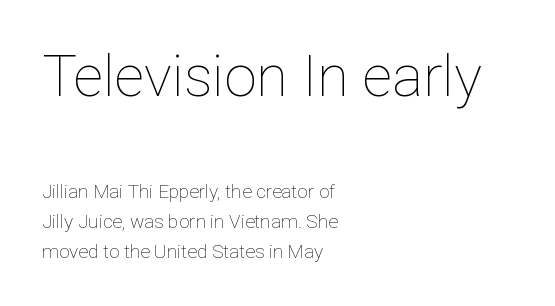
The gaps between neighbouring characters are ordinary and unremarkable. Looks like regular typesetting: each glyph gets only the width it needs. Bold? No — there's no thickening of the strokes. Caption: multi-line text, flush left, ragged right. Scale decreases going downward across the two blocks. The rendering uses a moderate line-height, typical for paragraphs.
